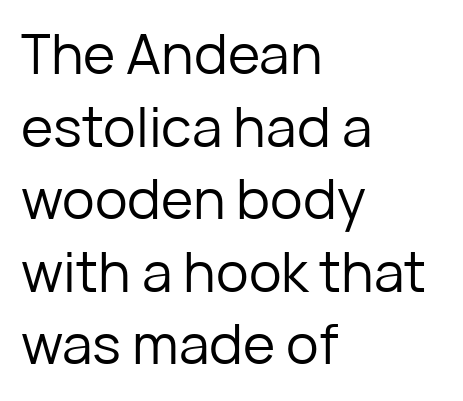
This sample has the flowing, uneven cadence of proportional lettering. The letterforms sit shoulder to shoulder at normal distance. Every row of glyphs begins at an identical x-position on the left. Horizontal bands of white between lines are of average thickness. The type family on display is of the sans-serif kind. Think standard paragraph weight, or any step lighter than that.
